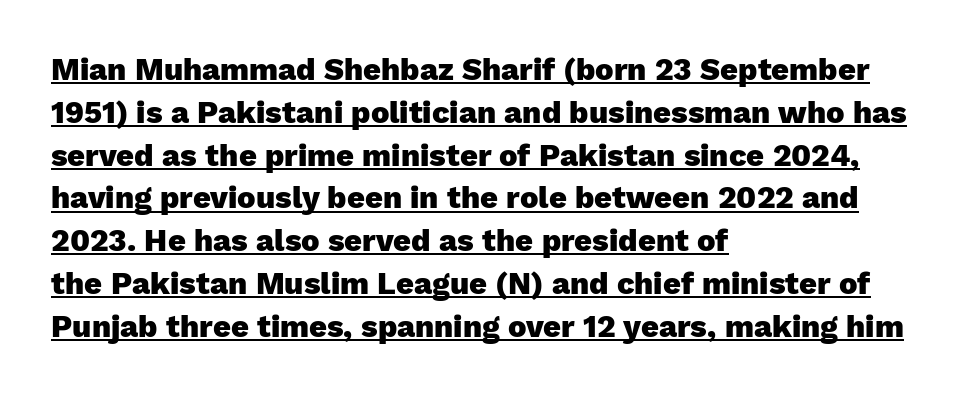
The image shows 31 px heavy sans-serif type, upright; set left-aligned, normal line spacing (1.38x), normal letter spacing, underlined; low stroke contrast and a medium x-height.
